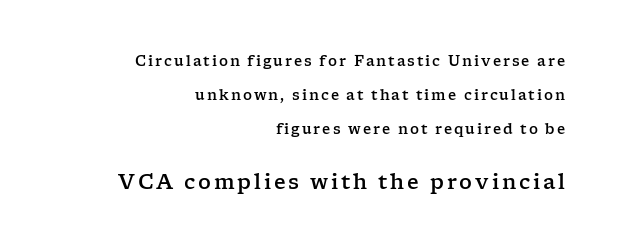
Which margin do the lines hug? The right one — the left edge is uneven. The line-height multiplier appears high, well above default. The typography opts for an upright posture over an oblique one. The space directly below the letters is spotless. The emphasis by scale lands on block number two, below.
